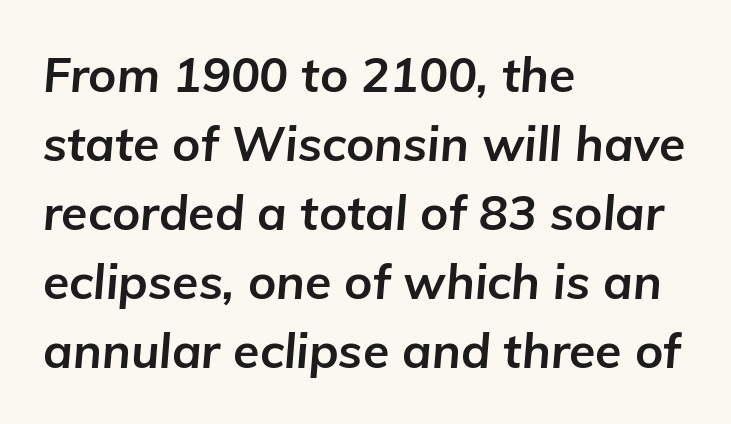
{"italic": "yes", "lean": "right", "slant_degrees": 5, "bold": "yes", "weight": "bold", "width": "normal", "stroke_contrast": "low", "x_height": "medium", "monospaced": "no", "underline": "no", "align": "left", "line_spacing": "normal", "line_spacing_ratio": 1.44, "letter_spacing": "normal", "letter_spacing_em": 0.0, "glyph_px": 48}
